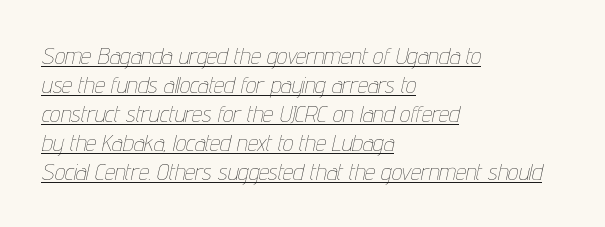
Q: Is the text bold? A: No.
Q: Is the text italic (slanted)? A: Yes, it leans right by about 12 degrees.
Q: Is the text underlined? A: Yes.
Q: How is the paragraph aligned? A: Left-aligned.
Q: Is the spacing between letters normal or unusually wide? A: Normal.
Q: Is the spacing between lines tight, normal or loose? A: Normal.
